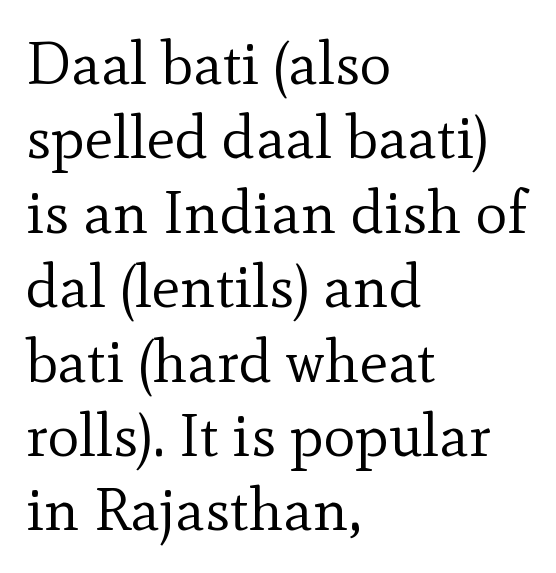
Q: Is the text bold? A: No.
Q: Is the text italic (slanted)? A: No, it is upright.
Q: Is the typeface a serif or a sans-serif typeface? A: Serif.
Q: Is the text underlined? A: No.
Q: How is the paragraph aligned? A: Left-aligned.
Q: Is the spacing between letters normal or unusually wide? A: Normal.
Q: Width (condensed, normal, or wide)? A: Normal.
Q: x-height? A: Small.
Q: Monospaced? A: No.
